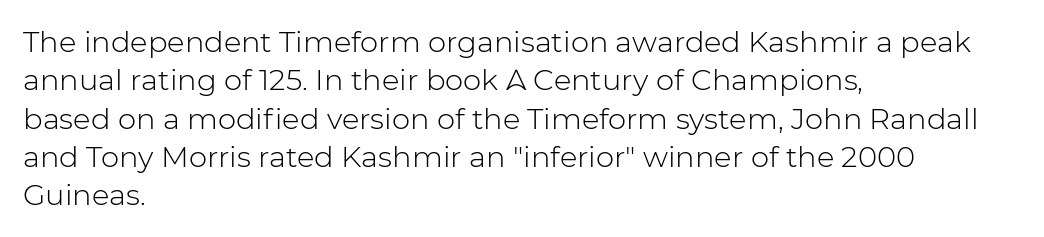
No extra tracking has been applied to these lines. Quick note: interline space is typical. Bare-footed words on every line. The passage shown is typed in a proportional face where columns would drift. A light-to-regular cut is what we see here.
